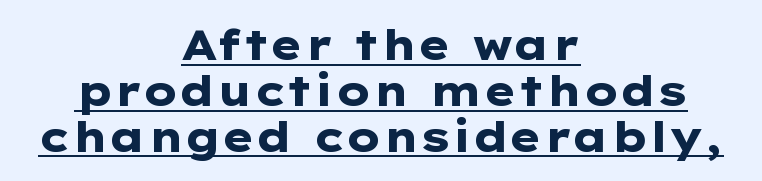
Q: Is the text bold? A: Yes.
Q: Is the text italic (slanted)? A: No, it is upright.
Q: Is the typeface a serif or a sans-serif typeface? A: Sans-serif.
Q: Is the text underlined? A: Yes.
Q: How is the paragraph aligned? A: Centered.
Q: Is the spacing between letters normal or unusually wide? A: Normal.
Q: Is the spacing between lines tight, normal or loose? A: Tight.
Q: Width (condensed, normal, or wide)? A: Wide.
Q: Stroke contrast? A: Low.
Q: x-height? A: Medium.
Q: Monospaced? A: No.
